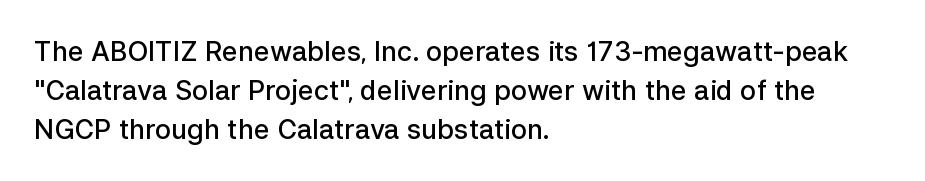
The image shows 27 px text type, upright; set left-aligned, normal line spacing (1.45x), normal letter spacing, not underlined.
